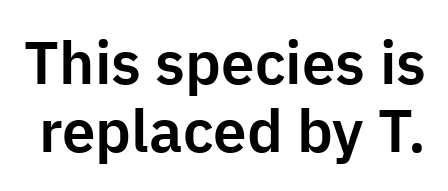
The image shows 60 px sans-serif type, upright; set tight line spacing (1.13x), normal letter spacing, not underlined; low stroke contrast and a medium x-height.
